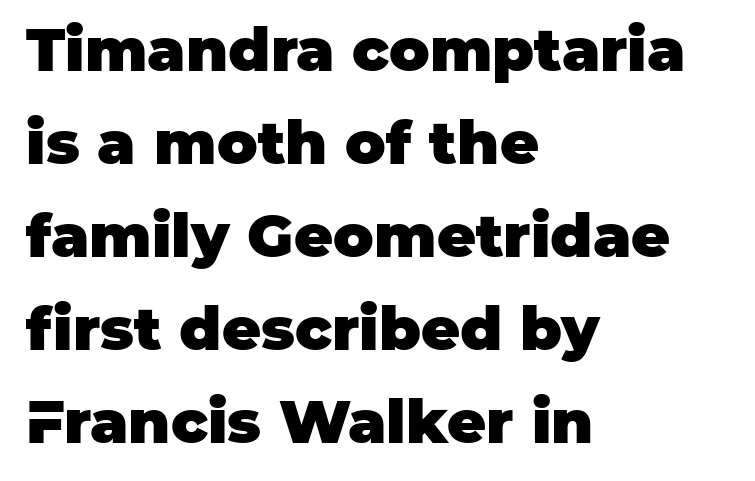
Proportional: the letters do not fall into vertical columns. No feet cap the strokes, marking this as sans-serif type. Teacher's note: observe the even left margin — that is flush-left alignment. Characters follow at the spacing the type designer built in.
